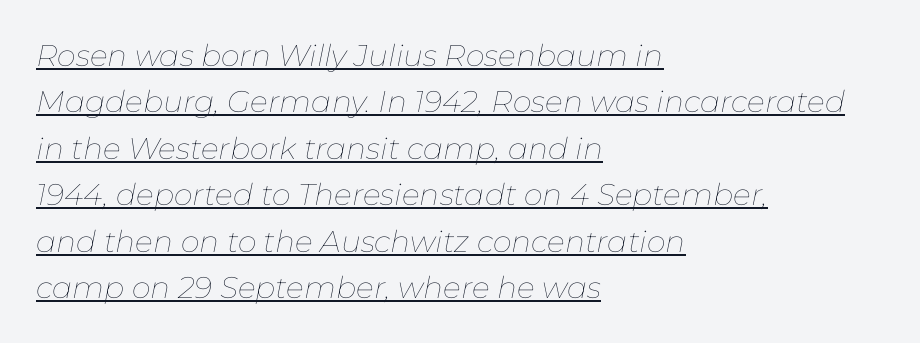
Q: Is the text bold? A: No.
Q: Is the text italic (slanted)? A: Yes, it leans right by about 11 degrees.
Q: Is the text underlined? A: Yes.
Q: How is the paragraph aligned? A: Left-aligned.
Q: Is the spacing between letters normal or unusually wide? A: Normal.
Q: Is the spacing between lines tight, normal or loose? A: Normal.
Q: Width (condensed, normal, or wide)? A: Normal.
Q: Stroke contrast? A: Low.
Q: x-height? A: Medium.
Q: Monospaced? A: No.
